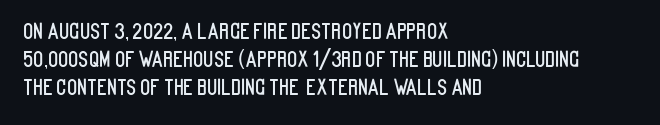
{"italic": "no", "underline": "no", "align": "left", "line_spacing": "normal", "line_spacing_ratio": 1.34, "letter_spacing": "normal", "letter_spacing_em": 0.0, "glyph_px": 21}
